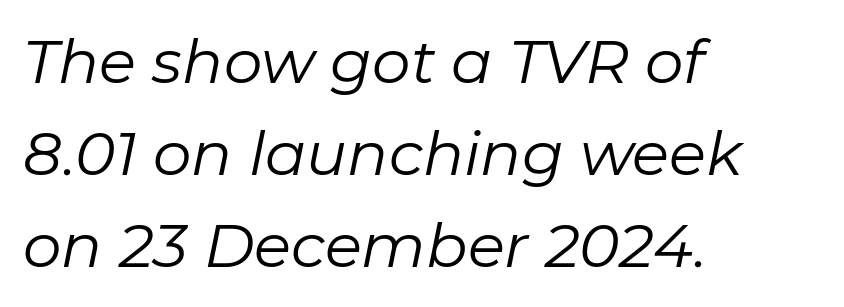
{"italic": "yes", "lean": "right", "slant_degrees": 11, "bold": "no", "weight": "regular", "width": "normal", "stroke_contrast": "low", "x_height": "medium", "monospaced": "no", "underline": "no", "align": "left", "line_spacing": "normal", "line_spacing_ratio": 1.51, "letter_spacing": "normal", "letter_spacing_em": 0.0, "glyph_px": 61}
